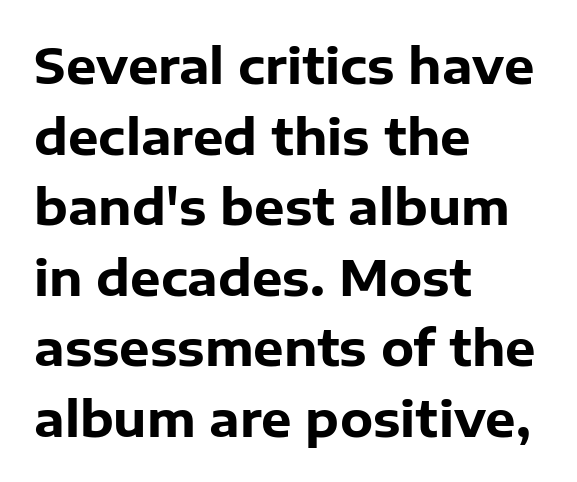
The image shows 48 px heavy sans-serif type, upright; set left-aligned, normal line spacing (1.47x), normal letter spacing, not underlined; low stroke contrast and a medium x-height.
